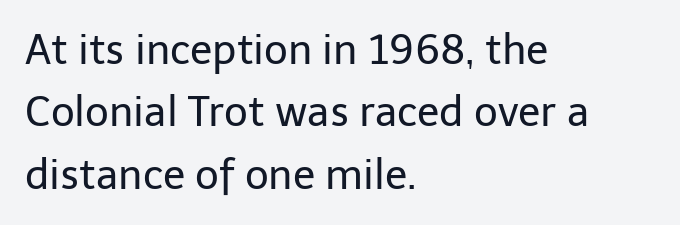
{"serif": "no", "italic": "no", "bold": "no", "weight": "regular", "width": "normal", "stroke_contrast": "low", "x_height": "medium", "monospaced": "no", "underline": "no", "align": "left", "line_spacing": "normal", "line_spacing_ratio": 1.52, "letter_spacing": "normal", "letter_spacing_em": 0.0, "glyph_px": 41}
